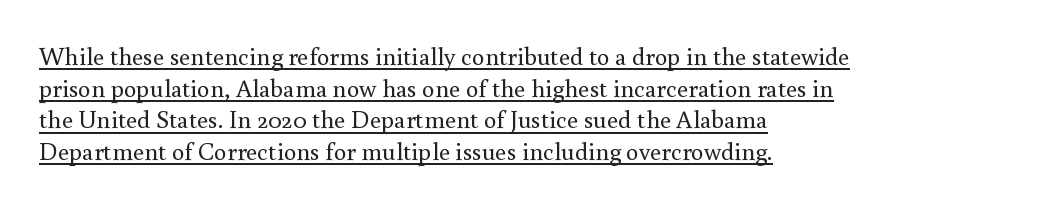
Q: Is the text bold? A: No.
Q: Is the text italic (slanted)? A: No, it is upright.
Q: Is the text underlined? A: Yes.
Q: How is the paragraph aligned? A: Left-aligned.
Q: Is the spacing between letters normal or unusually wide? A: Normal.
Q: Is the spacing between lines tight, normal or loose? A: Normal.
